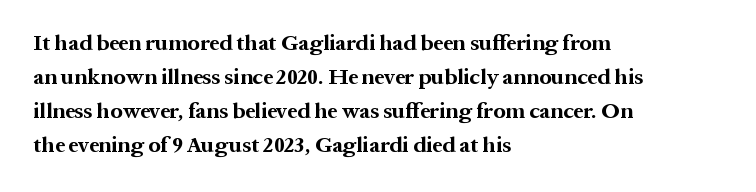
Q: Is the text bold? A: Yes.
Q: Is the text italic (slanted)? A: No, it is upright.
Q: Is the text underlined? A: No.
Q: How is the paragraph aligned? A: Left-aligned.
Q: Is the spacing between letters normal or unusually wide? A: Normal.
Q: Is the spacing between lines tight, normal or loose? A: Normal.
